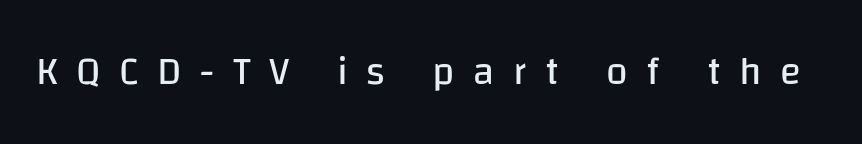
Q: Is the text bold? A: No.
Q: Is the text italic (slanted)? A: No, it is upright.
Q: Is the typeface a serif or a sans-serif typeface? A: Sans-serif.
Q: Is the text underlined? A: No.
Q: Is the spacing between letters normal or unusually wide? A: Unusually wide.
Q: Width (condensed, normal, or wide)? A: Normal.
Q: Stroke contrast? A: Low.
Q: x-height? A: Large.
Q: Monospaced? A: No.
